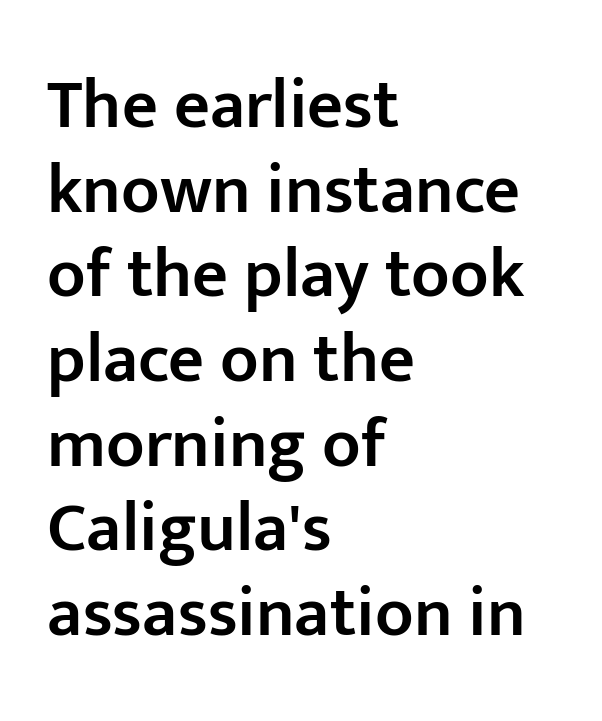
Q: Is the text bold? A: Semi-bold.
Q: Is the text italic (slanted)? A: No, it is upright.
Q: Is the typeface a serif or a sans-serif typeface? A: Sans-serif.
Q: Is the text underlined? A: No.
Q: How is the paragraph aligned? A: Left-aligned.
Q: Is the spacing between letters normal or unusually wide? A: Normal.
Q: Width (condensed, normal, or wide)? A: Normal.
Q: Stroke contrast? A: Low.
Q: x-height? A: Medium.
Q: Monospaced? A: No.
